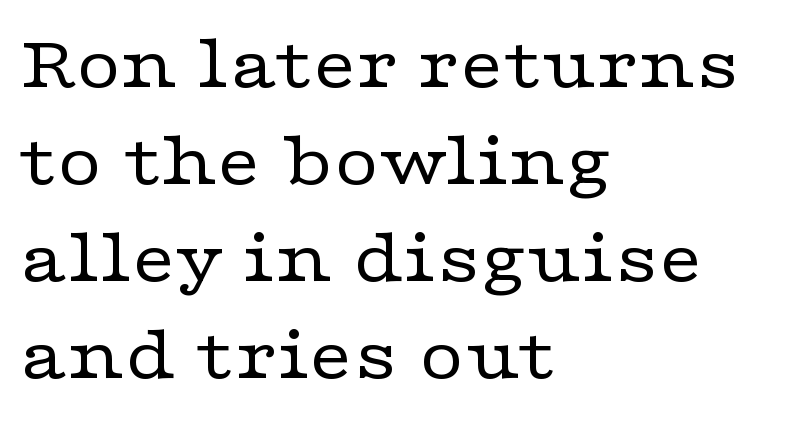
Q: Is the text bold? A: No.
Q: Is the text italic (slanted)? A: No, it is upright.
Q: Is the typeface a serif or a sans-serif typeface? A: Serif.
Q: Is the text underlined? A: No.
Q: How is the paragraph aligned? A: Left-aligned.
Q: Is the spacing between letters normal or unusually wide? A: Normal.
Q: Is the spacing between lines tight, normal or loose? A: Normal.
Q: Width (condensed, normal, or wide)? A: Wide.
Q: Stroke contrast? A: Low.
Q: x-height? A: Medium.
Q: Monospaced? A: No.
